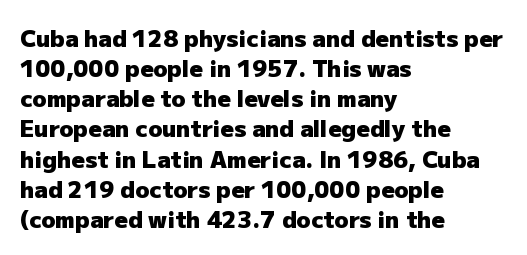
{"italic": "no", "bold": "yes", "underline": "no", "align": "left", "line_spacing": "normal", "line_spacing_ratio": 1.31, "letter_spacing": "normal", "letter_spacing_em": 0.0, "glyph_px": 23}
